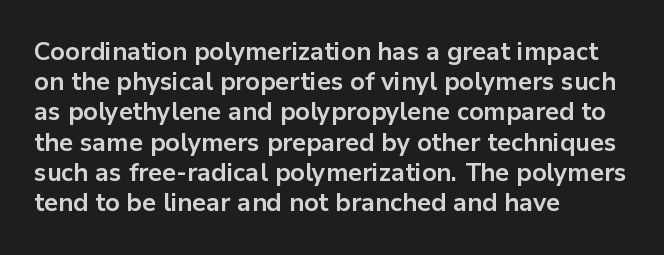
The image shows 25 px bold type, upright; set left-aligned, line spacing 1.21x, normal letter spacing, not underlined.
